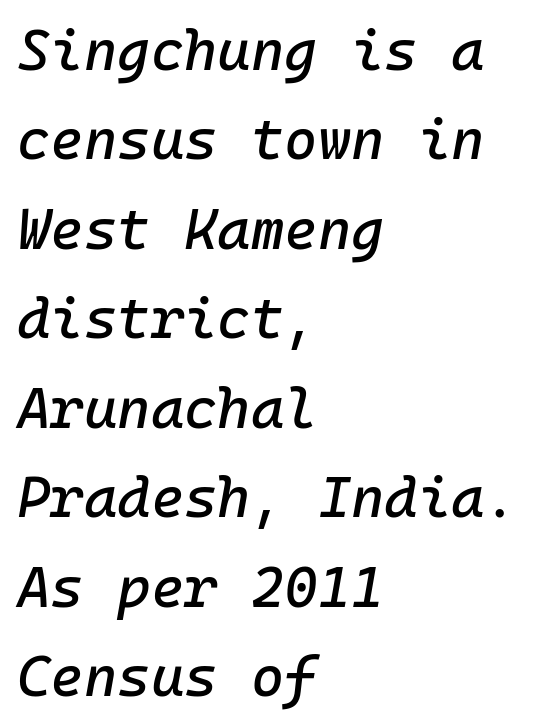
{"italic": "yes", "lean": "right", "slant_degrees": 10, "width": "normal", "stroke_contrast": "low", "x_height": "medium", "underline": "no", "align": "left", "line_spacing": "normal", "line_spacing_ratio": 1.57, "letter_spacing": "normal", "letter_spacing_em": 0.0, "glyph_px": 57}
